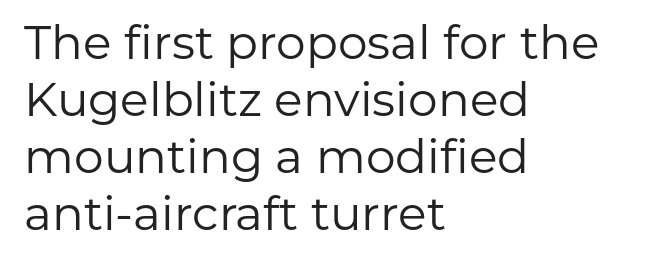
{"serif": "no", "italic": "no", "bold": "no", "weight": "regular", "width": "normal", "stroke_contrast": "low", "x_height": "medium", "monospaced": "no", "underline": "no", "align": "left", "line_spacing_ratio": 1.21, "letter_spacing": "normal", "letter_spacing_em": 0.0, "glyph_px": 47}
